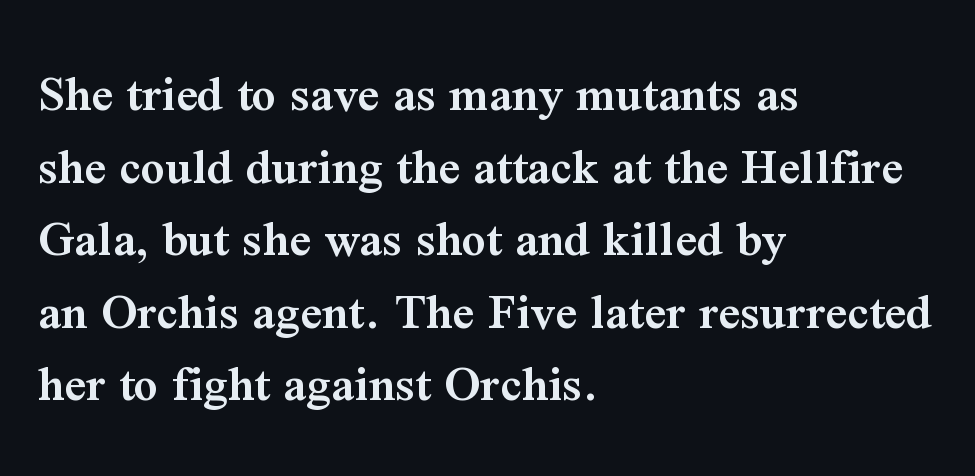
The image shows 53 px semibold serif type, upright; set left-aligned, normal line spacing (1.37x), normal letter spacing, not underlined; medium stroke contrast and a medium x-height.
